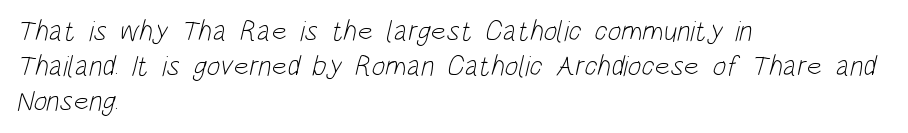
The image shows 29 px light, condensed sans-serif type; set left-aligned, line spacing 1.21x, normal letter spacing, not underlined; low stroke contrast and a large x-height.
